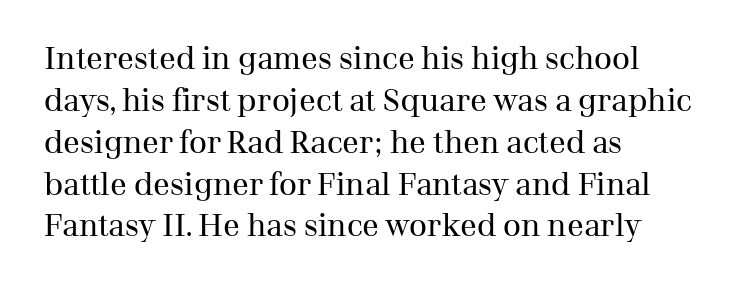
How would I describe the line gaps? Plain and ordinary. You could not count columns in this text — the font is proportionally spaced. The compositor pushed each line to the left boundary. Old-style or modern, the face here clearly has serifs.
